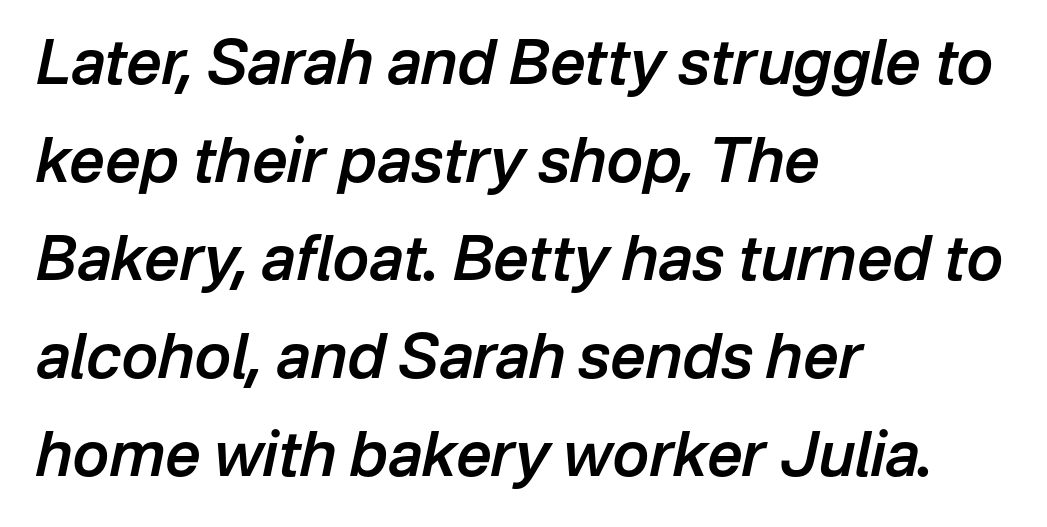
Q: Is the text bold? A: Semi-bold.
Q: Is the text italic (slanted)? A: Yes, it leans right by about 12 degrees.
Q: Is the text underlined? A: No.
Q: How is the paragraph aligned? A: Left-aligned.
Q: Is the spacing between letters normal or unusually wide? A: Normal.
Q: Is the spacing between lines tight, normal or loose? A: Normal.
Q: Width (condensed, normal, or wide)? A: Normal.
Q: Stroke contrast? A: Low.
Q: x-height? A: Medium.
Q: Monospaced? A: No.
